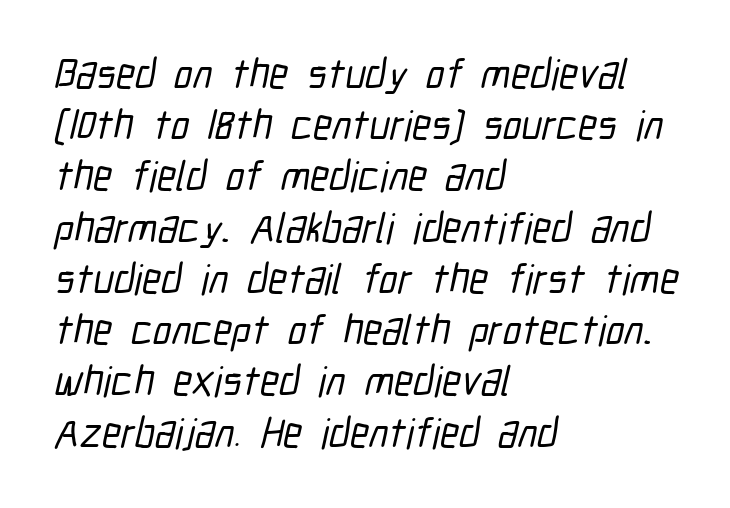
The type family on display is of the sans-serif kind. Descender tails drop into unmarked territory. Inter-character spacing is left at the font's built-in metrics. Here the designer chose a conventional face with non-uniform glyph widths. Is the block centered? No — it sits flush against the left margin.
